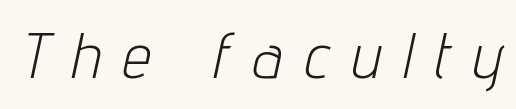
The rendering uses natural spacing where letterforms have individual widths. The gap between lines stays unmarked. These glyphs show unthickened strokes, regular width or finer. This rendering widens character spacing well past its baseline value. The whole block is typeset with a tilt.
